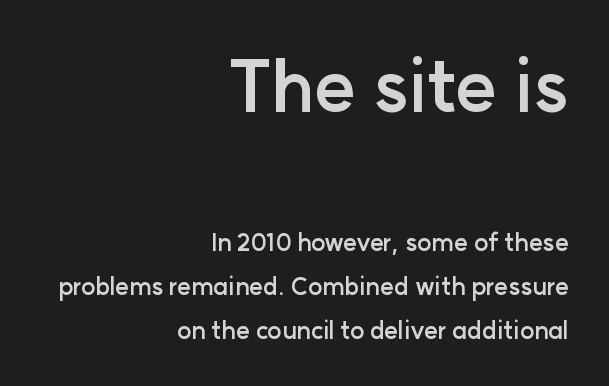
The image shows 71 px semibold sans-serif type, upright; set right-aligned, line spacing 1.83x, normal letter spacing, not underlined; the first (top) block is 2.96x larger; low stroke contrast and a medium x-height.
